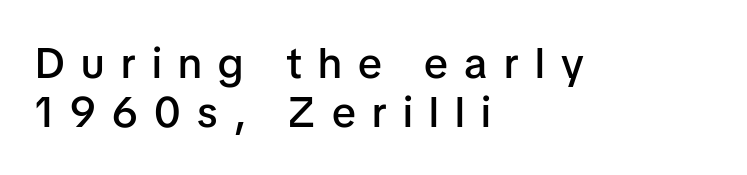
{"serif": "no", "italic": "no", "bold": "semi", "weight": "semibold", "width": "normal", "stroke_contrast": "low", "x_height": "medium", "monospaced": "no", "underline": "no", "align": "left", "line_spacing": "tight", "line_spacing_ratio": 1.13, "letter_spacing": "wide", "letter_spacing_em": 0.38, "glyph_px": 43}
